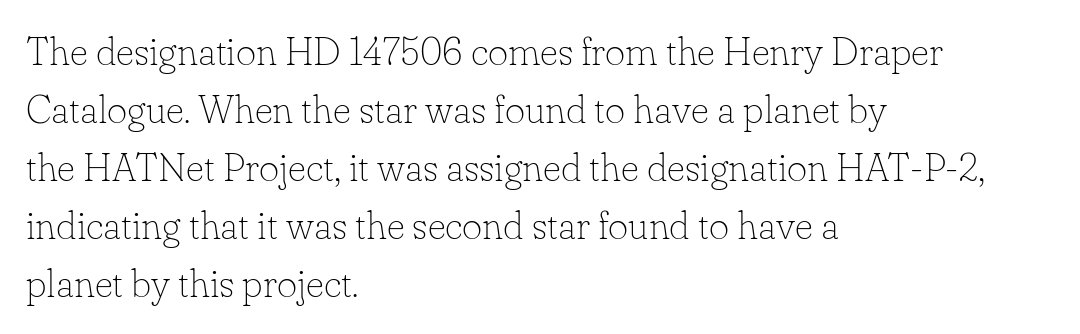
{"serif": "yes", "italic": "no", "bold": "no", "weight": "thin", "width": "normal", "stroke_contrast": "low", "x_height": "small", "monospaced": "no", "underline": "no", "align": "left", "line_spacing": "normal", "line_spacing_ratio": 1.49, "letter_spacing": "normal", "letter_spacing_em": 0.0, "glyph_px": 39}
